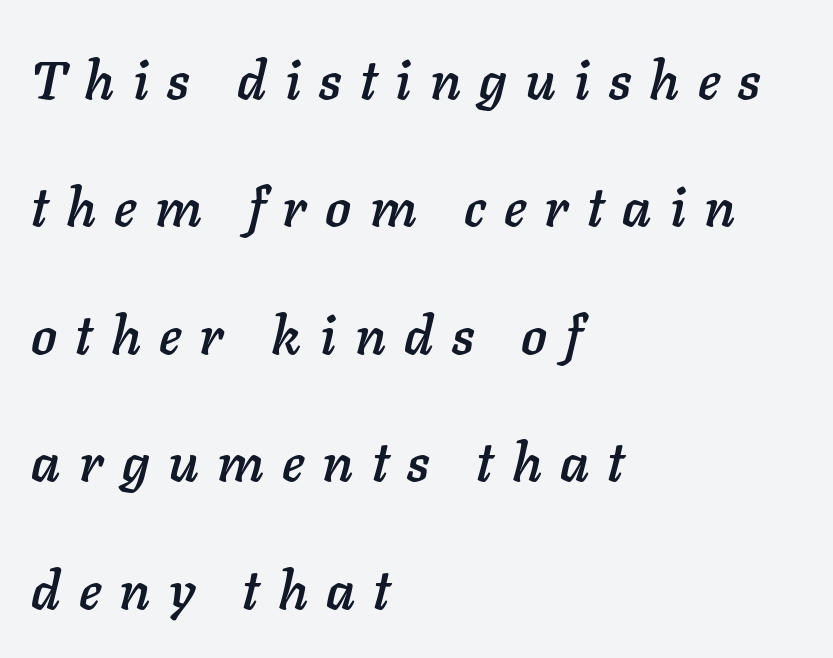
The image shows 54 px text type, italic (leaning right); set left-aligned, loose line spacing (2.36x), unusually wide letter spacing (+0.34 em), not underlined; low stroke contrast and a medium x-height.
